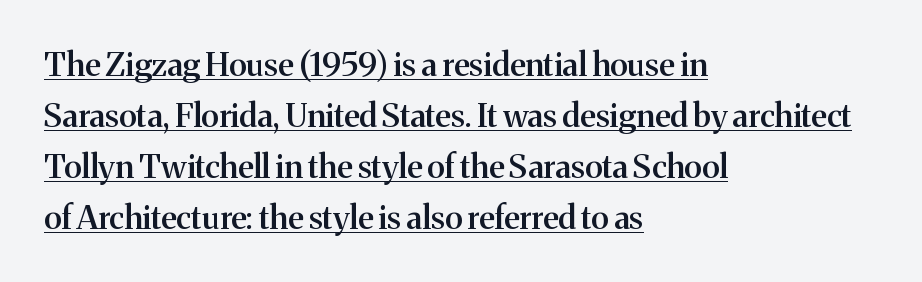
The image shows 32 px semibold serif type, upright; set left-aligned, normal line spacing (1.59x), normal letter spacing, underlined; medium stroke contrast and a medium x-height.
